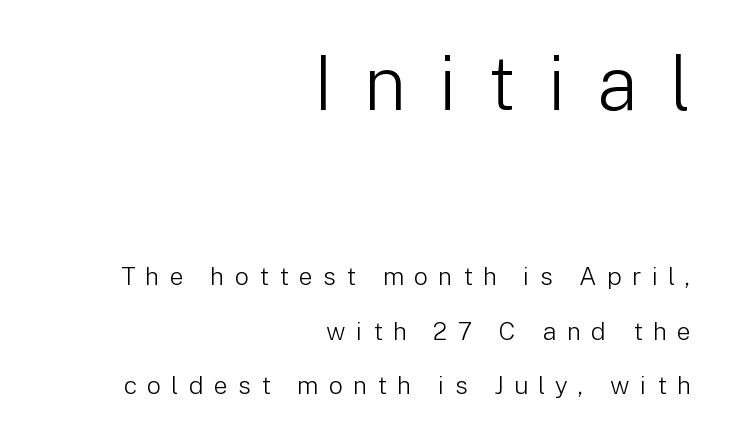
The image shows 75 px light sans-serif type, upright; set right-aligned, loose line spacing (2.18x), unusually wide letter spacing (+0.41 em), not underlined; the first (top) block is 3.0x larger; low stroke contrast and a medium x-height.
